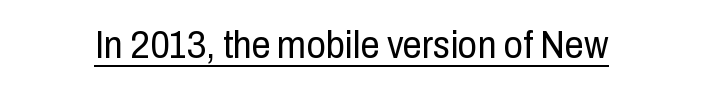
Q: Is the text bold? A: No.
Q: Is the text italic (slanted)? A: No, it is upright.
Q: Is the typeface a serif or a sans-serif typeface? A: Sans-serif.
Q: Is the text underlined? A: Yes.
Q: Is the spacing between letters normal or unusually wide? A: Normal.
Q: Width (condensed, normal, or wide)? A: Condensed.
Q: Stroke contrast? A: Low.
Q: x-height? A: Medium.
Q: Monospaced? A: No.
